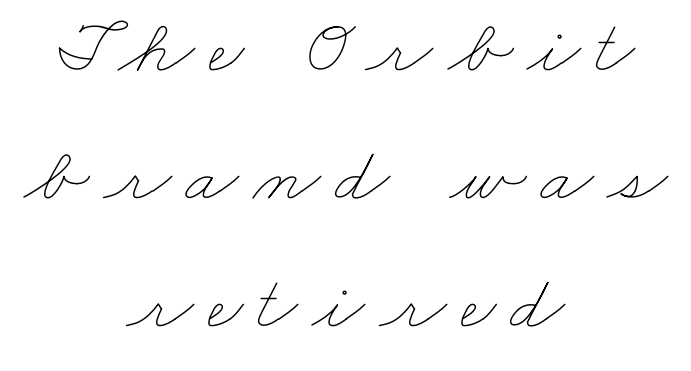
Q: Is the text bold? A: No.
Q: Is the text underlined? A: No.
Q: How is the paragraph aligned? A: Centered.
Q: Is the spacing between lines tight, normal or loose? A: Normal.
Q: Width (condensed, normal, or wide)? A: Wide.
Q: Stroke contrast? A: Low.
Q: x-height? A: Small.
Q: Monospaced? A: No.
